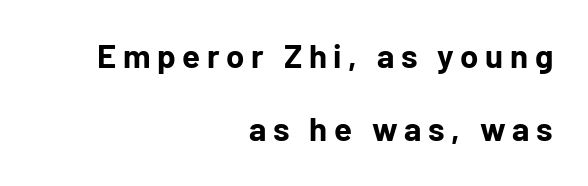
Leading: increased. Layout note: lines flush right. The face used here has the dense, thick strokes of a bold. The rendering uses natural spacing where letterforms have individual widths. This is the regular roman posture of the typeface.
